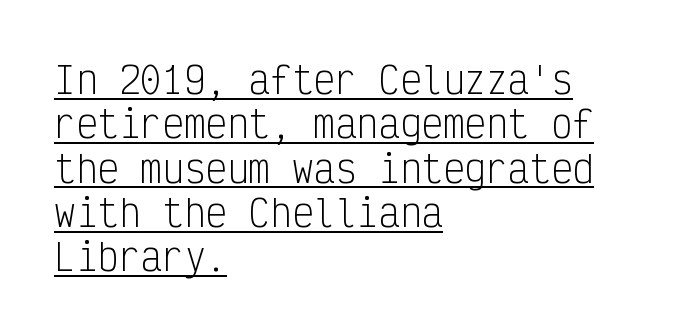
The words here are underlined. Is the stroke heavy? The answer is a plain regular-or-lighter. Note the uniform advance width — an 'i' takes as much space as an 'm'. Glyph-to-glyph distance matches everyday printed text.
